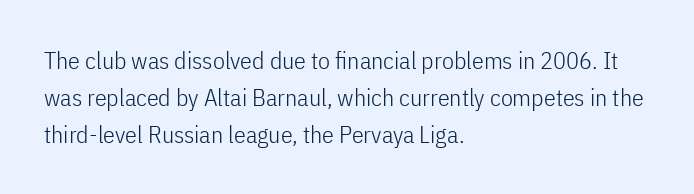
Q: Is the text bold? A: No.
Q: Is the text italic (slanted)? A: No, it is upright.
Q: Is the text underlined? A: No.
Q: How is the paragraph aligned? A: Left-aligned.
Q: Is the spacing between letters normal or unusually wide? A: Normal.
Q: Is the spacing between lines tight, normal or loose? A: Normal.
